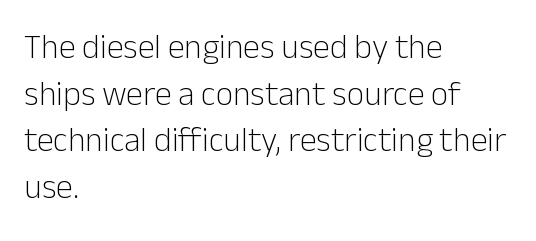
{"serif": "no", "italic": "no", "bold": "no", "weight": "light", "width": "normal", "stroke_contrast": "low", "x_height": "medium", "monospaced": "no", "underline": "no", "align": "left", "line_spacing": "normal", "line_spacing_ratio": 1.37, "letter_spacing": "normal", "letter_spacing_em": 0.0, "glyph_px": 34}
